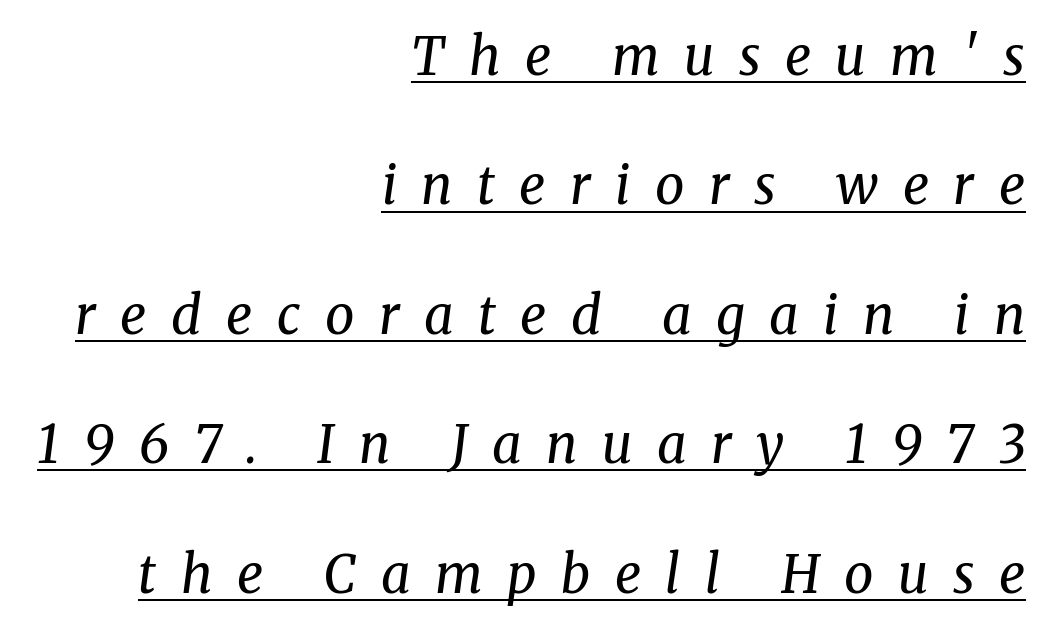
{"serif": "yes", "italic": "yes", "lean": "right", "slant_degrees": 8, "bold": "no", "weight": "regular", "width": "normal", "stroke_contrast": "medium", "x_height": "medium", "monospaced": "no", "underline": "yes", "align": "right", "line_spacing": "loose", "line_spacing_ratio": 2.49, "letter_spacing": "wide", "letter_spacing_em": 0.47, "glyph_px": 52}
